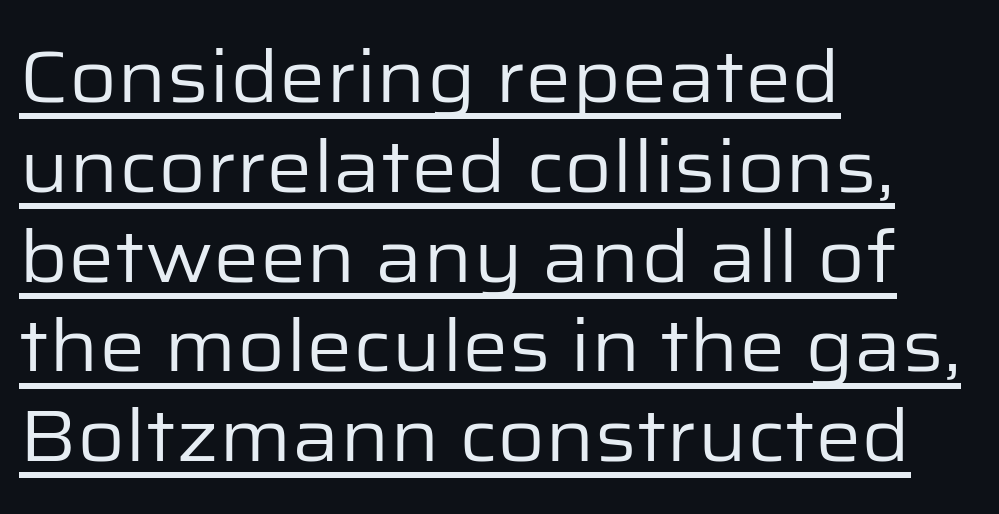
The image shows 73 px regular-weight sans-serif type, upright; set left-aligned, line spacing 1.23x, normal letter spacing, underlined; low stroke contrast and a medium x-height.
